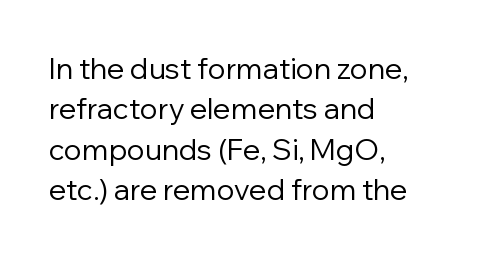
The image shows 29 px regular-weight sans-serif type, upright; set left-aligned, normal line spacing (1.39x), normal letter spacing, not underlined; low stroke contrast and a medium x-height.
